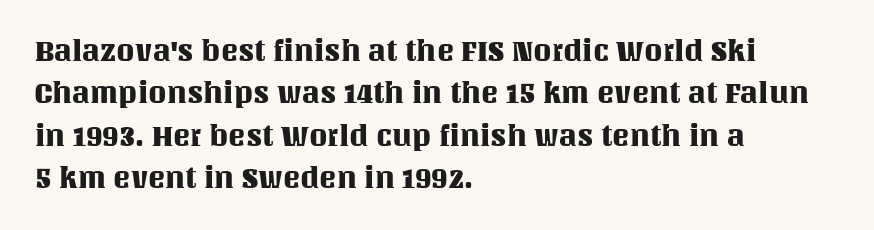
The image shows 29 px text type, upright; set left-aligned, normal line spacing (1.46x), normal letter spacing, not underlined; medium stroke contrast and a large x-height.
